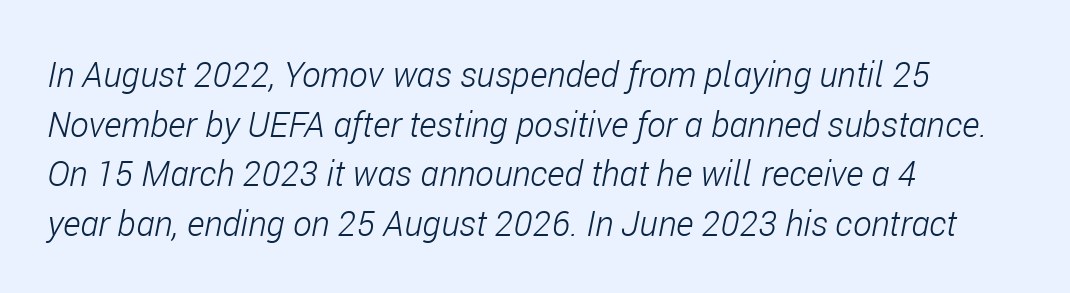
The image shows 35 px light, condensed type, italic (leaning right); set left-aligned, normal line spacing (1.42x), normal letter spacing, not underlined; low stroke contrast and a medium x-height.
